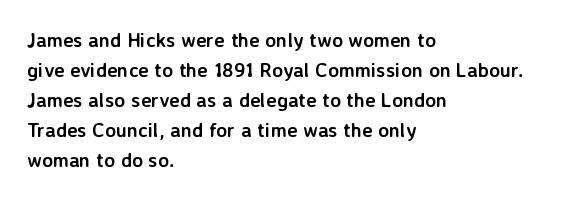
Q: Is the text bold? A: Yes.
Q: Is the text italic (slanted)? A: No, it is upright.
Q: Is the text underlined? A: No.
Q: How is the paragraph aligned? A: Left-aligned.
Q: Is the spacing between letters normal or unusually wide? A: Normal.
Q: Is the spacing between lines tight, normal or loose? A: Normal.
